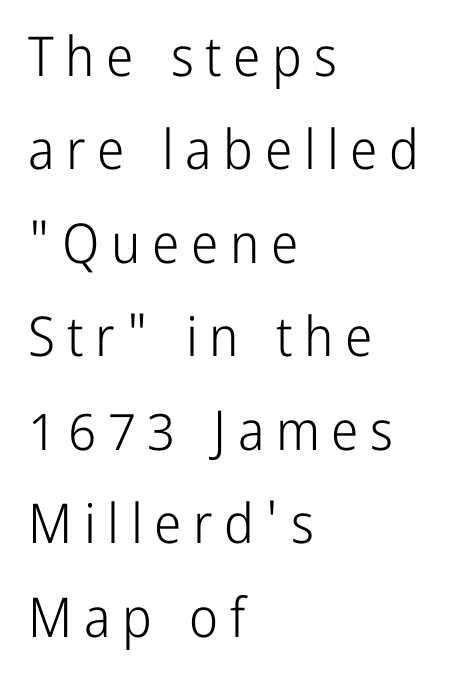
{"serif": "no", "italic": "no", "bold": "no", "weight": "light", "width": "condensed", "stroke_contrast": "low", "x_height": "medium", "monospaced": "no", "underline": "no", "align": "left", "line_spacing": "normal", "line_spacing_ratio": 1.7, "letter_spacing": "wide", "letter_spacing_em": 0.21, "glyph_px": 55}
